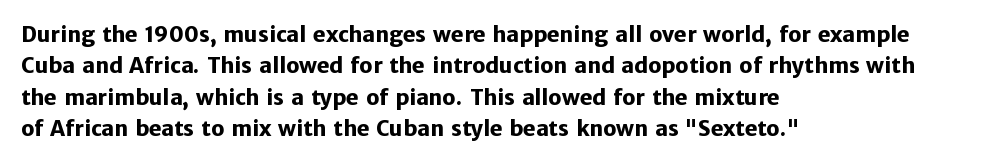
{"italic": "no", "bold": "yes", "underline": "no", "align": "left", "line_spacing": "normal", "line_spacing_ratio": 1.5, "letter_spacing": "normal", "letter_spacing_em": 0.0, "glyph_px": 21}
